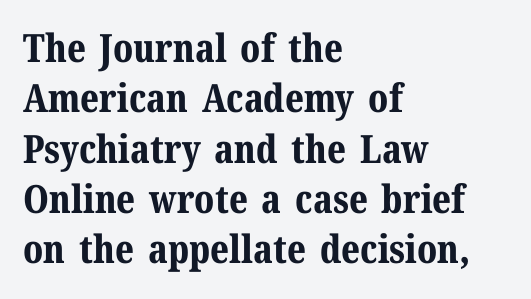
{"serif": "yes", "italic": "no", "bold": "yes", "weight": "bold", "width": "normal", "stroke_contrast": "medium", "x_height": "medium", "monospaced": "no", "underline": "no", "align": "left", "line_spacing": "normal", "line_spacing_ratio": 1.29, "letter_spacing": "normal", "letter_spacing_em": 0.0, "glyph_px": 39}
